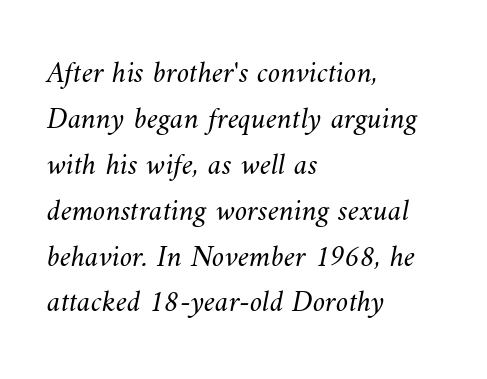
Q: Is the text bold? A: No.
Q: Is the text underlined? A: No.
Q: How is the paragraph aligned? A: Left-aligned.
Q: Is the spacing between letters normal or unusually wide? A: Normal.
Q: Is the spacing between lines tight, normal or loose? A: Normal.
Q: Width (condensed, normal, or wide)? A: Normal.
Q: Stroke contrast? A: Medium.
Q: x-height? A: Small.
Q: Monospaced? A: No.
